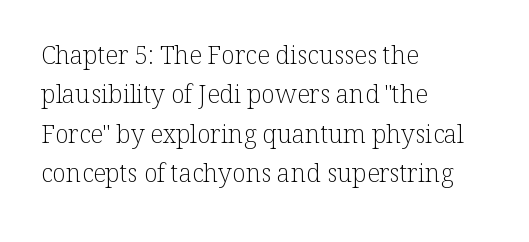
{"italic": "no", "bold": "no", "underline": "no", "align": "left", "line_spacing": "normal", "line_spacing_ratio": 1.58, "letter_spacing": "normal", "letter_spacing_em": 0.0, "glyph_px": 25}
